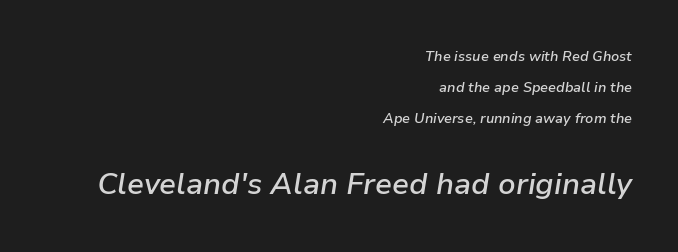
Q: Is the text bold? A: Semi-bold.
Q: Is the text italic (slanted)? A: Yes, it leans right by about 9 degrees.
Q: Is the text underlined? A: No.
Q: How is the paragraph aligned? A: Right-aligned.
Q: Is the spacing between letters normal or unusually wide? A: Normal.
Q: Is the spacing between lines tight, normal or loose? A: Loose.
Q: Which block of text is set in a larger size, the first (top) or the second (bottom)? A: The second (bottom) one.
Q: Width (condensed, normal, or wide)? A: Normal.
Q: Stroke contrast? A: Low.
Q: x-height? A: Medium.
Q: Monospaced? A: No.
